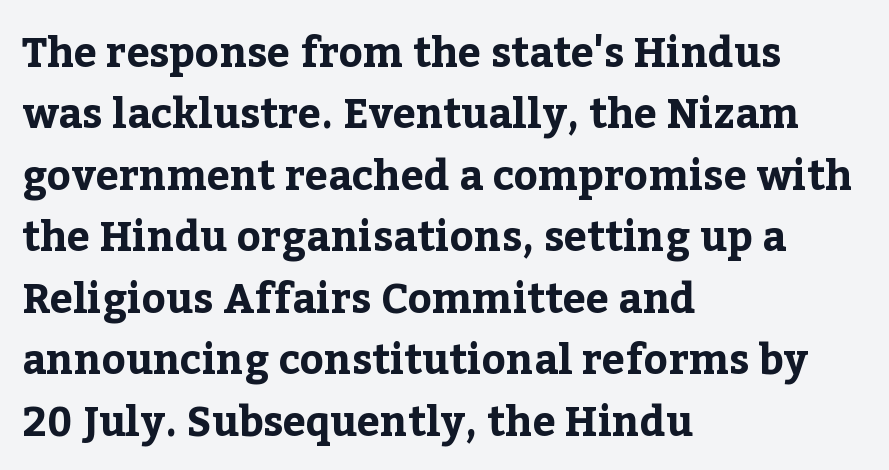
The image shows 41 px bold serif type, upright; set left-aligned, normal line spacing (1.5x), normal letter spacing, not underlined; low stroke contrast and a medium x-height.
